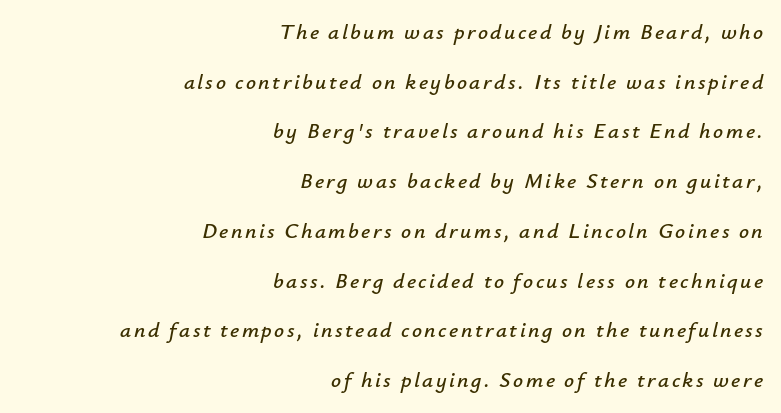
{"italic": "yes", "lean": "right", "slant_degrees": 12, "underline": "no", "align": "right", "line_spacing": "loose", "line_spacing_ratio": 2.26, "glyph_px": 22}
